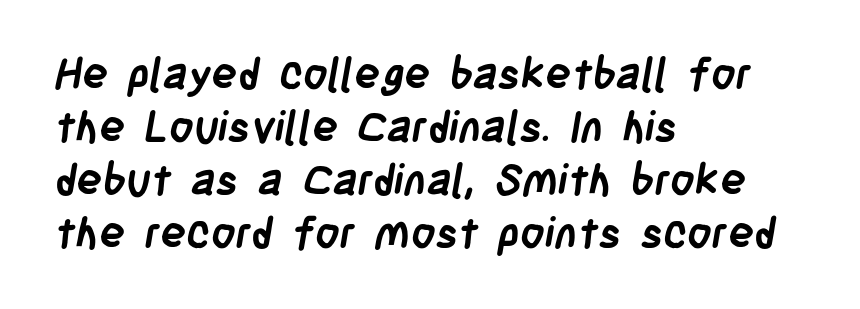
The image shows 43 px semibold, condensed sans-serif type; set left-aligned, line spacing 1.23x, normal letter spacing, not underlined; low stroke contrast and a large x-height.
